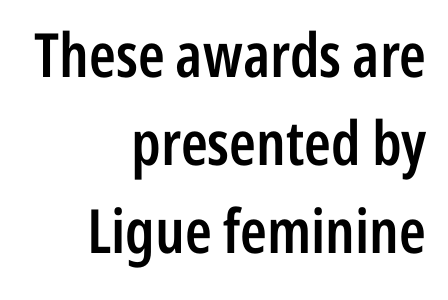
The image shows 61 px semibold, condensed sans-serif type, upright; set right-aligned, normal line spacing (1.44x), normal letter spacing, not underlined; low stroke contrast and a medium x-height.
